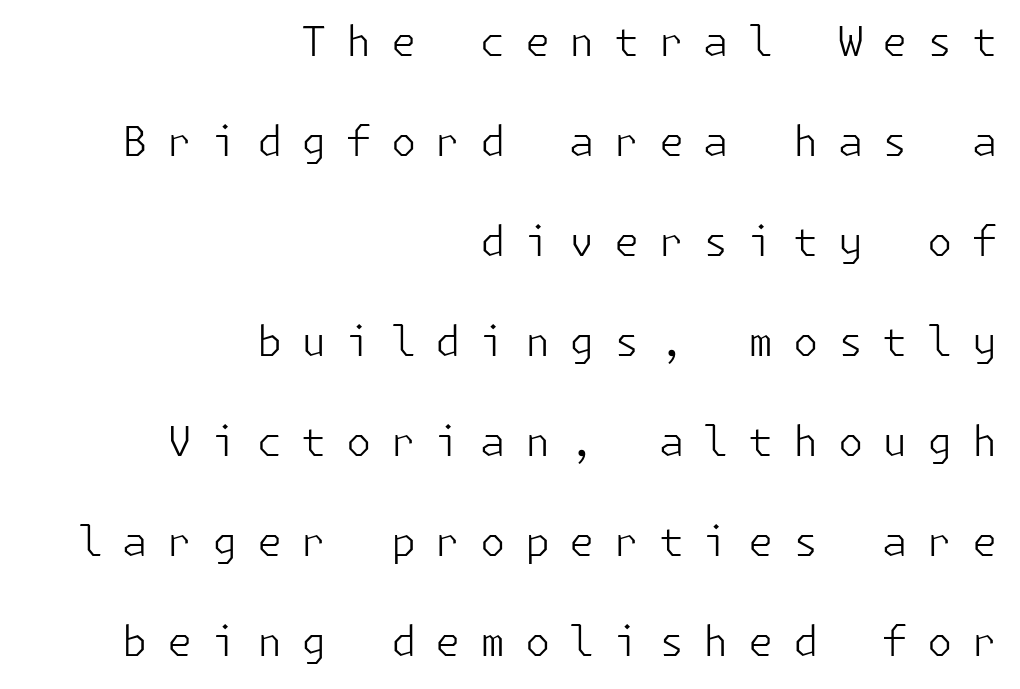
Rendered with straight, roman letterforms. The rendering shows plain stroke endings on the letterforms — a sans-serif design. Stroke mass is kept to a normal reading level or below. Each word looks stretched out because of the extra space between its letters. Honestly, there is no underline to notice here at all.
